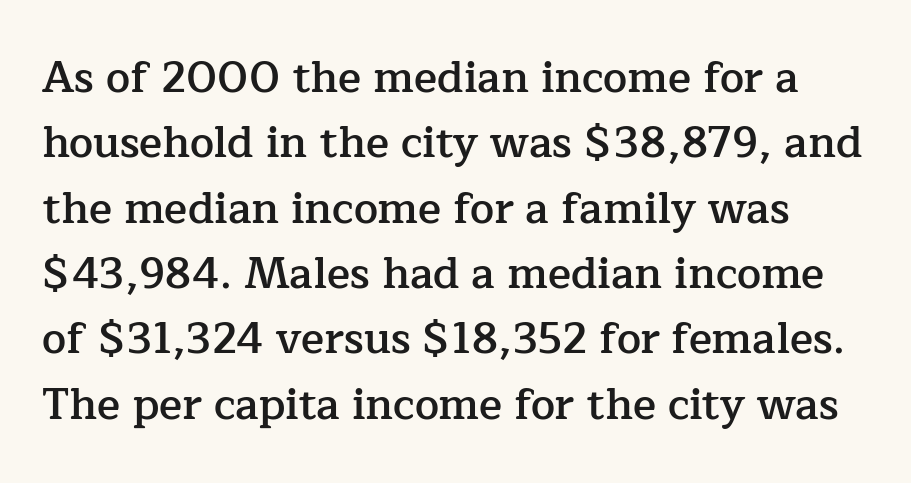
{"serif": "yes", "italic": "no", "bold": "semi", "weight": "semibold", "width": "normal", "stroke_contrast": "low", "x_height": "medium", "monospaced": "no", "underline": "no", "line_spacing": "normal", "line_spacing_ratio": 1.52, "letter_spacing": "normal", "letter_spacing_em": 0.0, "glyph_px": 43}
